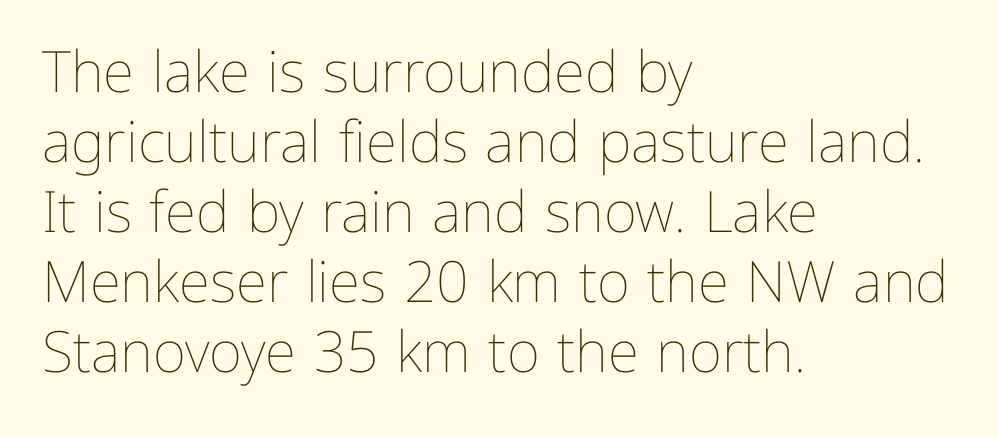
The image shows 57 px thin type, upright; set left-aligned, line spacing 1.23x, normal letter spacing, not underlined; low stroke contrast and a medium x-height.
